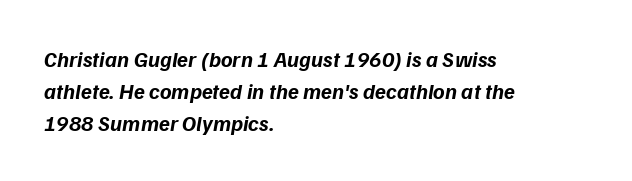
The typesetting leans heavy: a genuine bold. The passage is arranged the way most books set body copy — flush left. Here the glyphs are tracked normally, forming tight word shapes. Has an underline been added? It has not.
